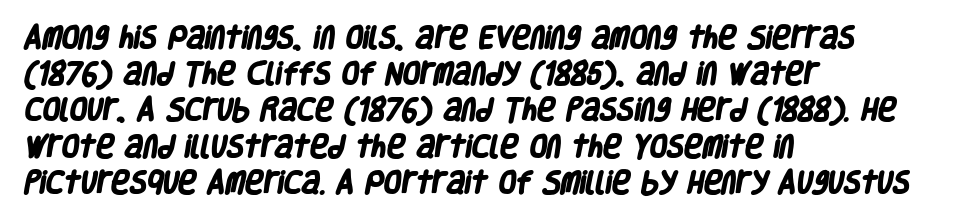
The image shows 25 px bold type; set left-aligned, normal line spacing (1.45x), normal letter spacing, not underlined.
